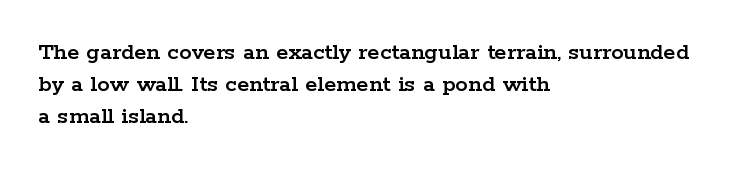
The image shows 25 px text type, upright; set left-aligned, normal line spacing (1.29x), normal letter spacing, not underlined.
